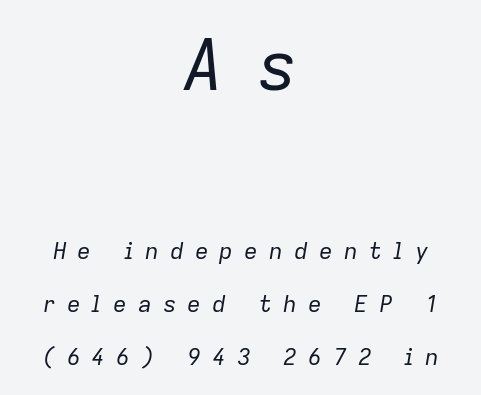
The image shows 69 px regular-weight type, italic (leaning right); set centered, loose line spacing (2.29x), unusually wide letter spacing (+0.48 em), not underlined; the first (top) block is 3.0x larger; low stroke contrast and a medium x-height.
